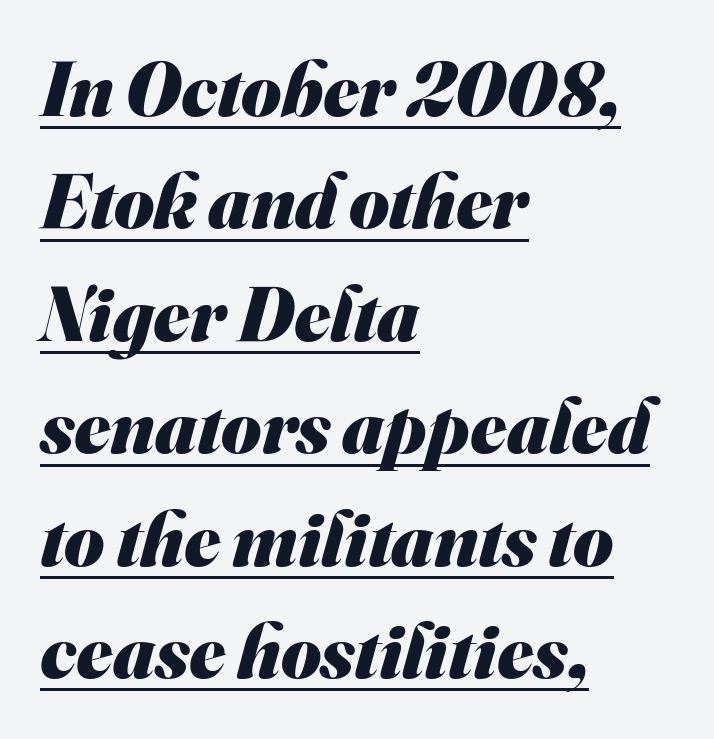
The image shows 77 px heavy sans-serif type; set left-aligned, normal line spacing (1.46x), normal letter spacing, underlined; medium stroke contrast and a small x-height.
